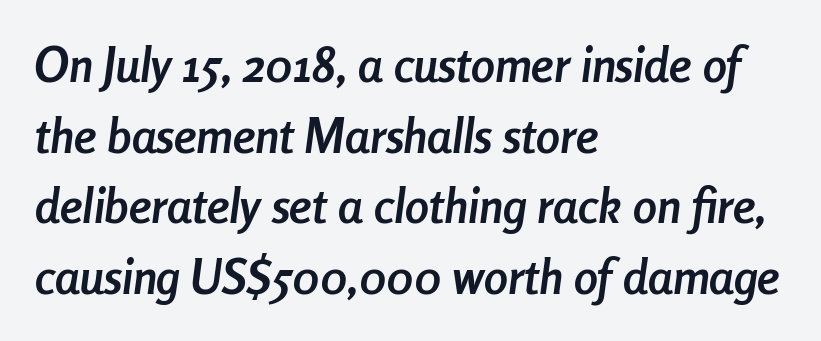
Q: Is the text bold? A: Yes.
Q: Is the text italic (slanted)? A: Yes, it leans right by about 8 degrees.
Q: Is the text underlined? A: No.
Q: How is the paragraph aligned? A: Left-aligned.
Q: Is the spacing between letters normal or unusually wide? A: Normal.
Q: Is the spacing between lines tight, normal or loose? A: Normal.
Q: Width (condensed, normal, or wide)? A: Condensed.
Q: Stroke contrast? A: Low.
Q: x-height? A: Medium.
Q: Monospaced? A: No.
